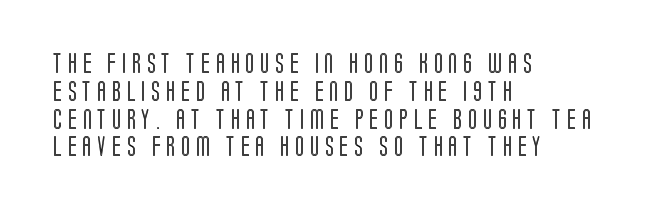
The image shows 20 px text type, upright; set left-aligned, normal line spacing (1.39x), unusually wide letter spacing (+0.31 em), not underlined.
